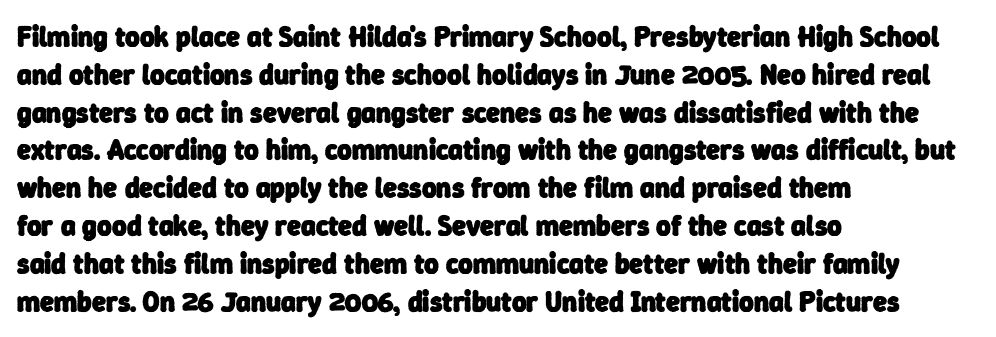
The image shows 28 px heavy sans-serif type; set left-aligned, normal line spacing (1.35x), normal letter spacing, not underlined; low stroke contrast and a medium x-height.
